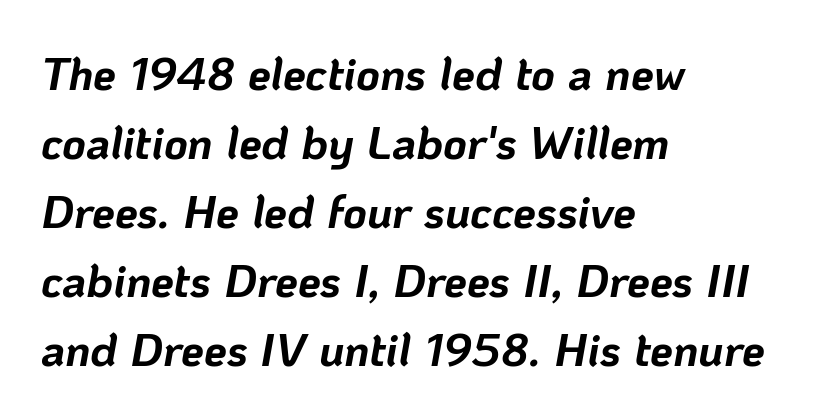
{"italic": "yes", "lean": "right", "slant_degrees": 10, "bold": "yes", "weight": "bold", "width": "normal", "stroke_contrast": "low", "x_height": "medium", "monospaced": "no", "underline": "no", "align": "left", "line_spacing": "normal", "line_spacing_ratio": 1.5, "letter_spacing": "normal", "letter_spacing_em": 0.0, "glyph_px": 46}
